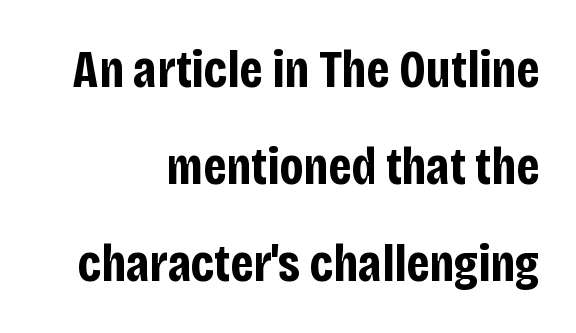
{"serif": "no", "italic": "no", "bold": "yes", "weight": "bold", "width": "condensed", "stroke_contrast": "low", "x_height": "large", "monospaced": "no", "underline": "no", "align": "right", "line_spacing_ratio": 1.83, "letter_spacing": "normal", "letter_spacing_em": 0.0, "glyph_px": 53}
